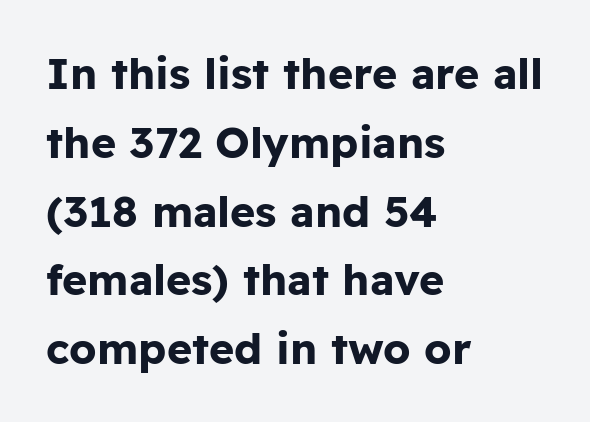
Students, this is bold: see how much ink each stroke carries. In terms of letterform style, serifs are entirely absent. The glyphs are unaccompanied by any horizontal stroke below them. When letters stand straight like this, we call the style roman or upright.
